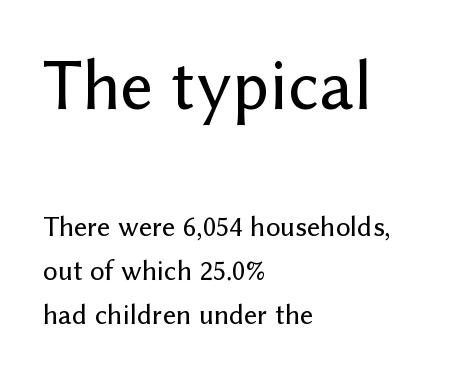
{"serif": "no", "italic": "no", "width": "normal", "stroke_contrast": "low", "x_height": "medium", "monospaced": "no", "underline": "no", "align": "left", "line_spacing": "normal", "line_spacing_ratio": 1.51, "letter_spacing": "normal", "letter_spacing_em": 0.0, "larger_block": "first", "size_ratio": 2.48, "glyph_px": 72}
